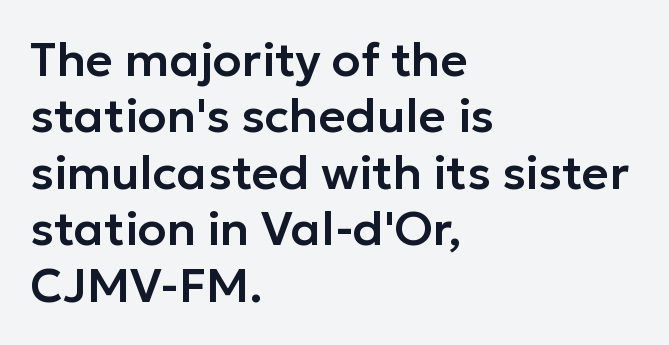
{"serif": "no", "italic": "no", "width": "normal", "stroke_contrast": "low", "x_height": "medium", "monospaced": "no", "underline": "no", "align": "left", "line_spacing_ratio": 1.2, "letter_spacing": "normal", "letter_spacing_em": 0.0, "glyph_px": 47}
